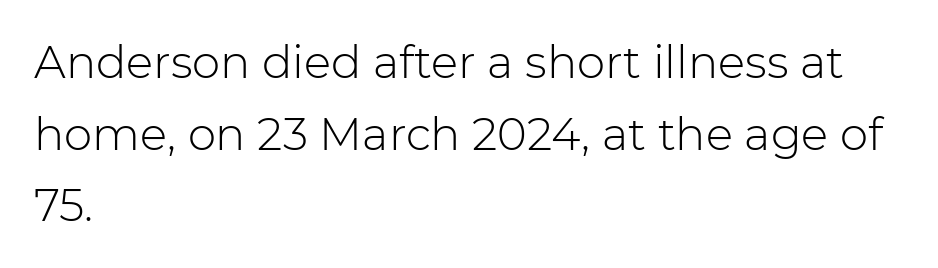
{"serif": "no", "italic": "no", "bold": "no", "weight": "light", "width": "normal", "stroke_contrast": "low", "x_height": "medium", "monospaced": "no", "underline": "no", "align": "left", "line_spacing": "normal", "line_spacing_ratio": 1.59, "letter_spacing": "normal", "letter_spacing_em": 0.0, "glyph_px": 45}
